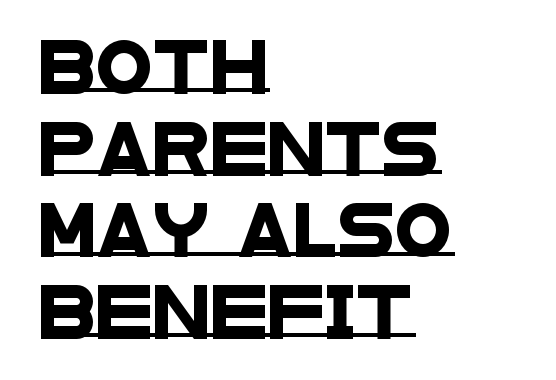
{"serif": "no", "width": "wide", "stroke_contrast": "low", "x_height": "large", "monospaced": "no", "underline": "yes", "align": "left", "line_spacing": "normal", "line_spacing_ratio": 1.57, "letter_spacing": "normal", "letter_spacing_em": 0.0, "glyph_px": 52}
